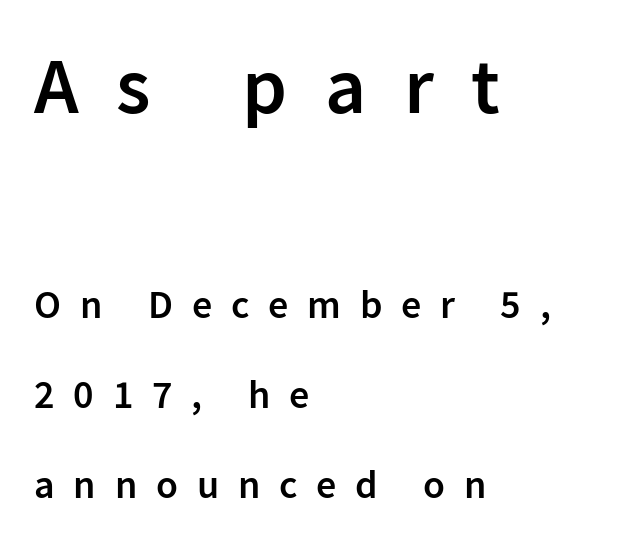
{"serif": "no", "italic": "no", "bold": "semi", "weight": "semibold", "width": "normal", "stroke_contrast": "low", "x_height": "medium", "monospaced": "no", "underline": "no", "align": "left", "line_spacing": "loose", "line_spacing_ratio": 2.25, "letter_spacing": "wide", "letter_spacing_em": 0.47, "larger_block": "first", "size_ratio": 2.0, "glyph_px": 80}
